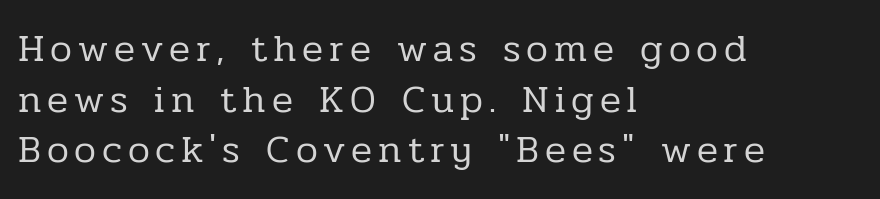
These lines are set flush left with a ragged right edge. Nope, not italic — everything's standing straight. Do the characters align in a grid? No, the font is proportional. The passage shown is not underscored anywhere. The space between consecutive lines is moderate.
